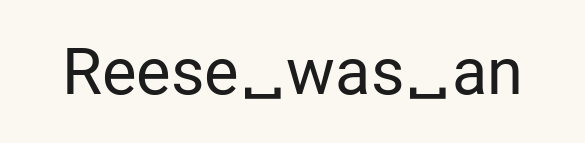
The image shows 65 px regular-weight sans-serif type, upright; set normal letter spacing, not underlined; low stroke contrast and a medium x-height.
